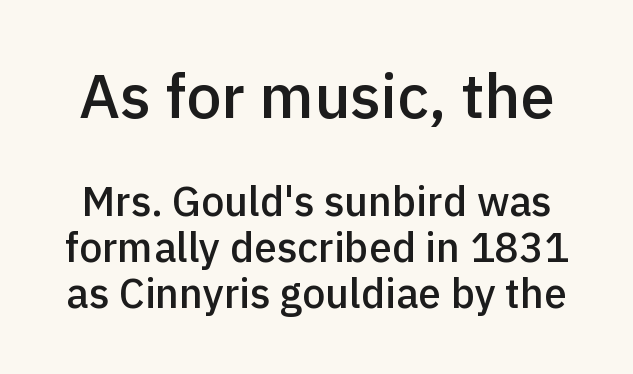
Q: Is the text bold? A: Semi-bold.
Q: Is the text italic (slanted)? A: No, it is upright.
Q: Is the typeface a serif or a sans-serif typeface? A: Sans-serif.
Q: Is the text underlined? A: No.
Q: Is the spacing between letters normal or unusually wide? A: Normal.
Q: Is the spacing between lines tight, normal or loose? A: Tight.
Q: Which block of text is set in a larger size, the first (top) or the second (bottom)? A: The first (top) one.
Q: Width (condensed, normal, or wide)? A: Normal.
Q: x-height? A: Medium.
Q: Monospaced? A: No.
